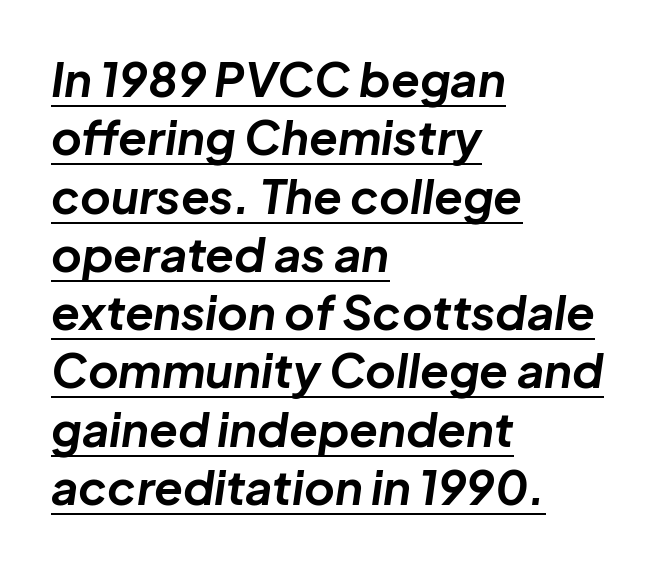
{"italic": "yes", "lean": "right", "slant_degrees": 8, "bold": "yes", "weight": "bold", "width": "normal", "stroke_contrast": "low", "x_height": "medium", "monospaced": "no", "underline": "yes", "align": "left", "line_spacing_ratio": 1.24, "letter_spacing": "normal", "letter_spacing_em": 0.0, "glyph_px": 47}
